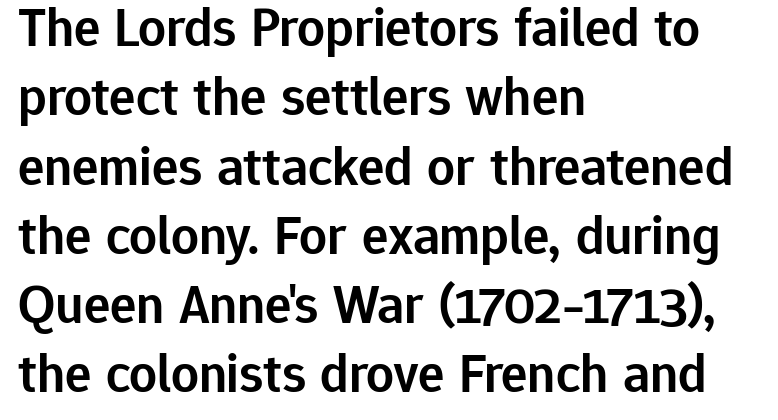
{"serif": "no", "italic": "no", "bold": "semi", "weight": "semibold", "width": "normal", "stroke_contrast": "low", "x_height": "medium", "monospaced": "no", "underline": "no", "align": "left", "line_spacing": "normal", "line_spacing_ratio": 1.26, "letter_spacing": "normal", "letter_spacing_em": 0.0, "glyph_px": 55}
